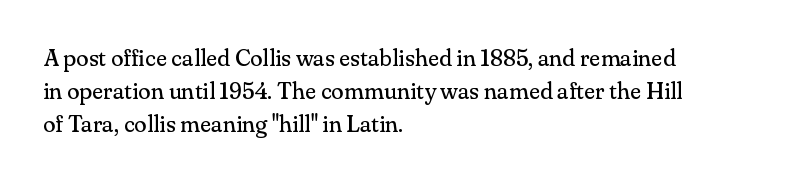
Q: Is the text bold? A: No.
Q: Is the text italic (slanted)? A: No, it is upright.
Q: Is the text underlined? A: No.
Q: How is the paragraph aligned? A: Left-aligned.
Q: Is the spacing between letters normal or unusually wide? A: Normal.
Q: Is the spacing between lines tight, normal or loose? A: Normal.
